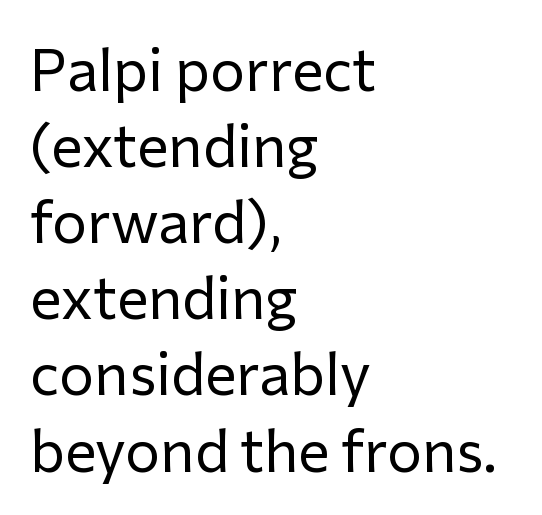
{"serif": "no", "italic": "no", "bold": "no", "weight": "regular", "width": "normal", "stroke_contrast": "low", "x_height": "medium", "monospaced": "no", "underline": "no", "align": "left", "line_spacing": "normal", "line_spacing_ratio": 1.29, "letter_spacing": "normal", "letter_spacing_em": 0.0, "glyph_px": 59}
